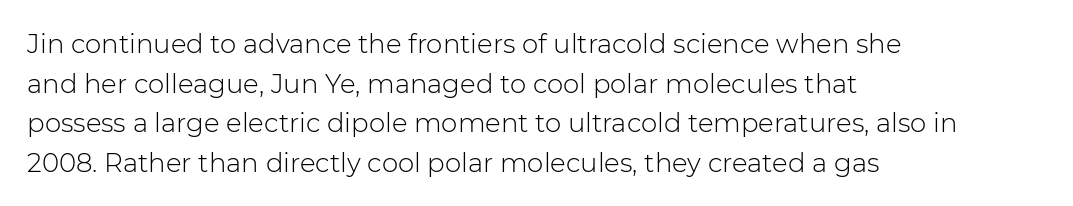
The image shows 26 px text type, upright; set left-aligned, normal line spacing (1.52x), normal letter spacing, not underlined.
